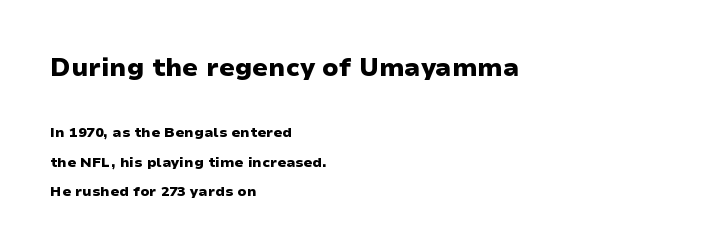
{"italic": "no", "bold": "yes", "underline": "no", "align": "left", "line_spacing": "loose", "line_spacing_ratio": 2.09, "letter_spacing": "normal", "letter_spacing_em": 0.0, "larger_block": "first", "size_ratio": 1.79, "glyph_px": 25}
